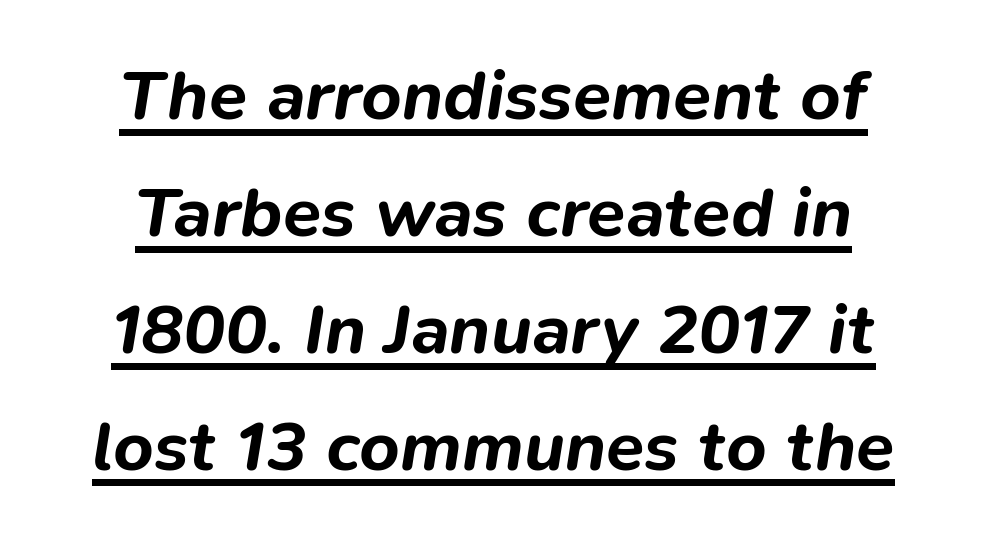
A normal amount of white space separates one row of letters from the next. Descenders here cross a horizontal rule under the line. Character widths vary here, with narrow letters taking less room than wide ones. This sample uses an oblique cut, with every glyph tilted off the vertical. This sample uses plain, unmodified letter spacing. Heavy, bold letterforms.
